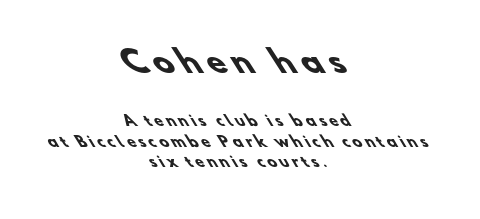
Q: Is the text bold? A: Yes.
Q: Is the typeface a serif or a sans-serif typeface? A: Sans-serif.
Q: Is the text underlined? A: No.
Q: How is the paragraph aligned? A: Centered.
Q: Is the spacing between letters normal or unusually wide? A: Unusually wide.
Q: Is the spacing between lines tight, normal or loose? A: Normal.
Q: Which block of text is set in a larger size, the first (top) or the second (bottom)? A: The first (top) one.
Q: Width (condensed, normal, or wide)? A: Normal.
Q: Stroke contrast? A: Low.
Q: x-height? A: Small.
Q: Monospaced? A: No.
